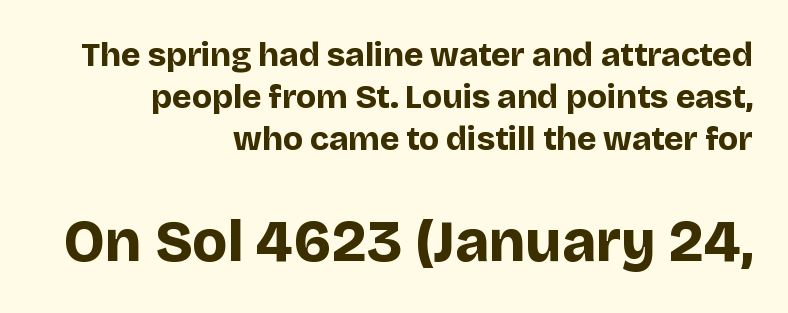
Q: Is the text bold? A: Yes.
Q: Is the text italic (slanted)? A: No, it is upright.
Q: Is the typeface a serif or a sans-serif typeface? A: Sans-serif.
Q: Is the text underlined? A: No.
Q: How is the paragraph aligned? A: Right-aligned.
Q: Is the spacing between letters normal or unusually wide? A: Normal.
Q: Is the spacing between lines tight, normal or loose? A: Normal.
Q: Which block of text is set in a larger size, the first (top) or the second (bottom)? A: The second (bottom) one.
Q: Width (condensed, normal, or wide)? A: Normal.
Q: Stroke contrast? A: Low.
Q: x-height? A: Large.
Q: Monospaced? A: No.
